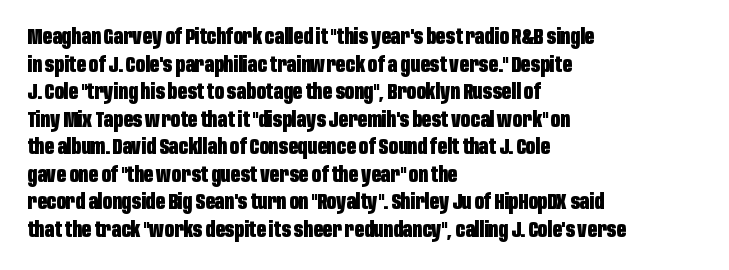
Q: Is the text bold? A: Yes.
Q: Is the text italic (slanted)? A: No, it is upright.
Q: Is the text underlined? A: No.
Q: How is the paragraph aligned? A: Left-aligned.
Q: Is the spacing between letters normal or unusually wide? A: Normal.
Q: Is the spacing between lines tight, normal or loose? A: Normal.
